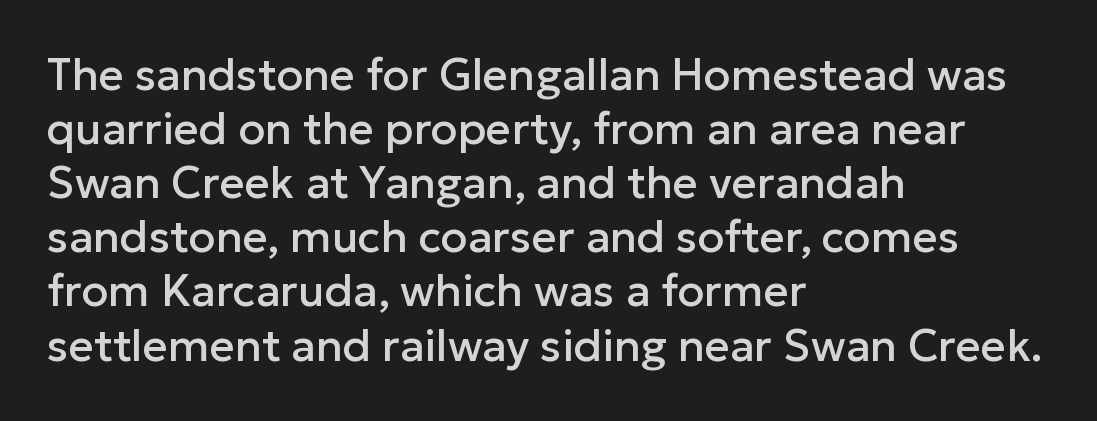
The image shows 44 px sans-serif type, upright; set left-aligned, line spacing 1.23x, normal letter spacing, not underlined; low stroke contrast and a medium x-height.
